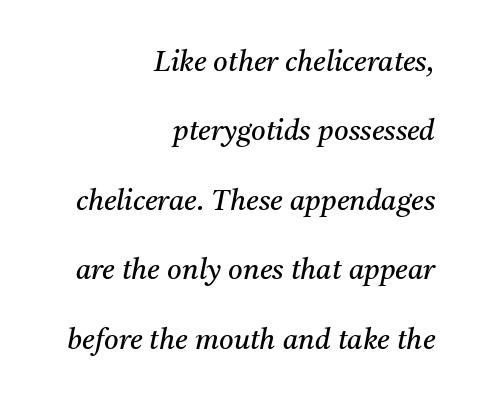
The image shows 28 px regular-weight serif type, italic (leaning right); set right-aligned, loose line spacing (2.48x), normal letter spacing, not underlined; medium stroke contrast and a medium x-height.
